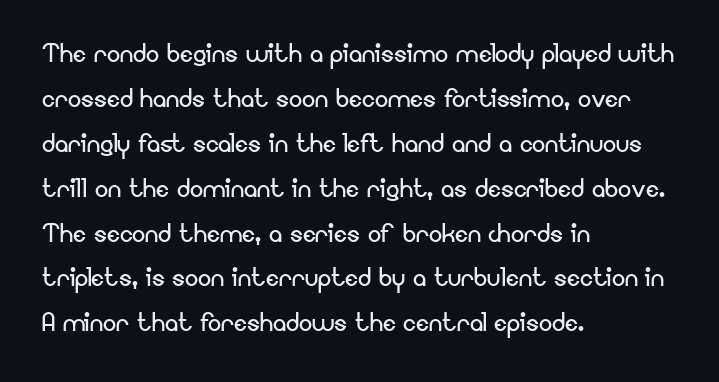
{"serif": "no", "italic": "no", "bold": "no", "weight": "regular", "width": "normal", "stroke_contrast": "low", "x_height": "small", "monospaced": "no", "underline": "no", "align": "left", "line_spacing": "normal", "line_spacing_ratio": 1.36, "letter_spacing": "normal", "letter_spacing_em": 0.0, "glyph_px": 33}
